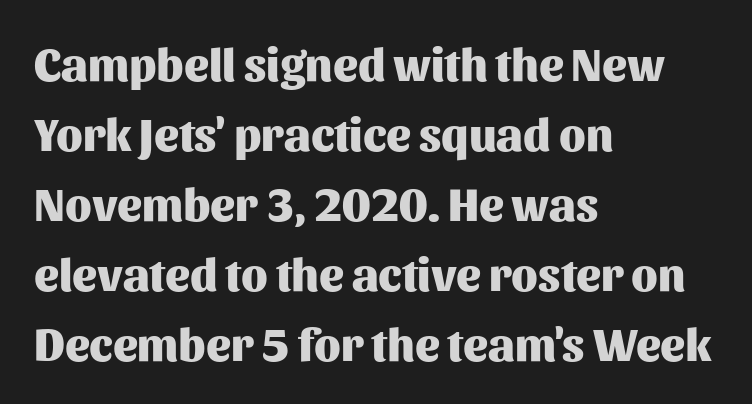
How are the letters spaced? Ordinarily, with no added tracking. The leading is moderate, giving the passage an even texture. This is heavy type, rendered in bold. This sample is left-justified, so line endings fall wherever the words run out.
